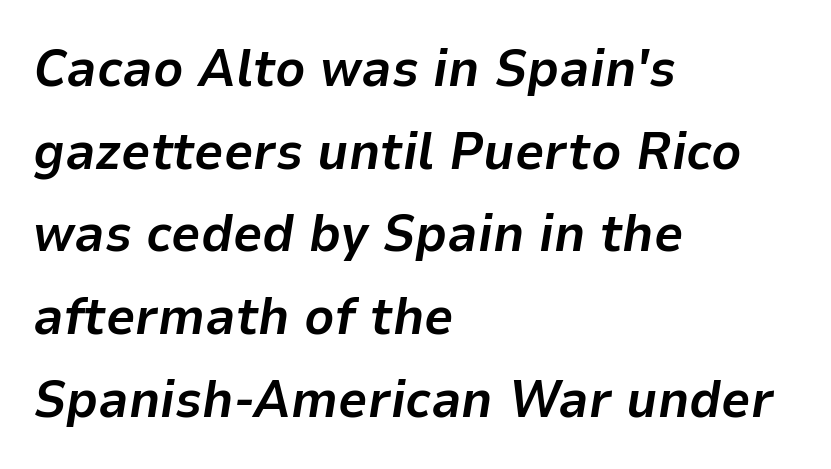
Q: Is the text bold? A: Yes.
Q: Is the text italic (slanted)? A: Yes, it leans right by about 9 degrees.
Q: Is the text underlined? A: No.
Q: How is the paragraph aligned? A: Left-aligned.
Q: Is the spacing between letters normal or unusually wide? A: Normal.
Q: Is the spacing between lines tight, normal or loose? A: Normal.
Q: Width (condensed, normal, or wide)? A: Normal.
Q: Stroke contrast? A: Low.
Q: x-height? A: Medium.
Q: Monospaced? A: No.
